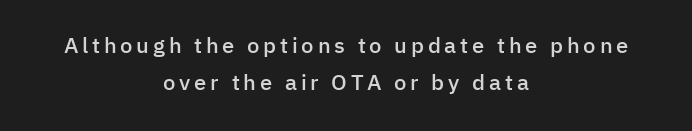
{"italic": "no", "bold": "semi", "underline": "no", "align": "center", "line_spacing": "normal", "line_spacing_ratio": 1.7, "glyph_px": 22}
